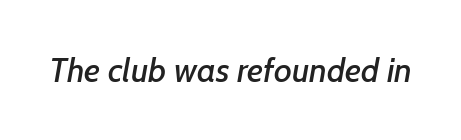
The image shows 34 px sans-serif type; set normal letter spacing, not underlined; low stroke contrast and a medium x-height.
